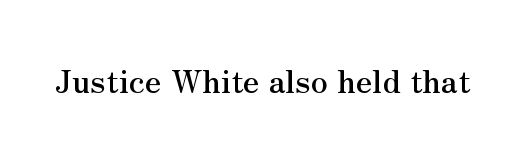
Q: Is the text italic (slanted)? A: No, it is upright.
Q: Is the typeface a serif or a sans-serif typeface? A: Serif.
Q: Is the text underlined? A: No.
Q: Is the spacing between letters normal or unusually wide? A: Normal.
Q: Width (condensed, normal, or wide)? A: Normal.
Q: Stroke contrast? A: Medium.
Q: x-height? A: Small.
Q: Monospaced? A: No.
